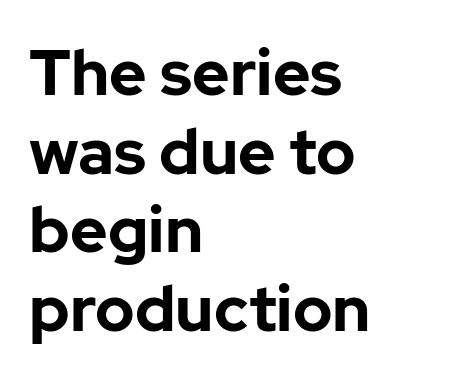
Do the characters align in a grid? No, the font is proportional. The letters stand upright; this is a roman face. Honestly, the letter spacing is just normal — you wouldn't notice it. These words are printed bold, with thick strokes throughout. The strip under each line holds only bare page. Each line starts at the same left margin while the right side varies.
